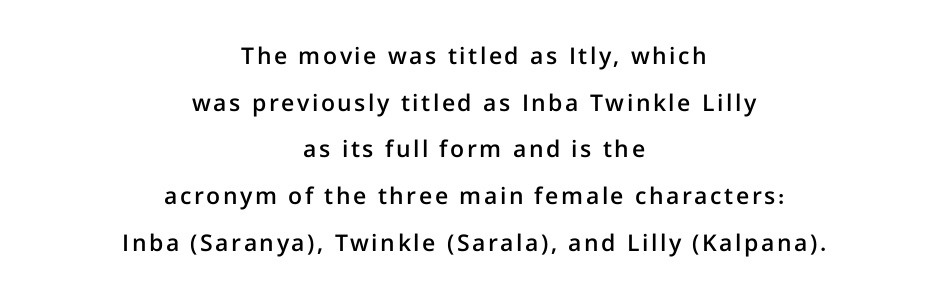
The image shows 23 px text type, upright; set centered, loose line spacing (2.03x), not underlined.
